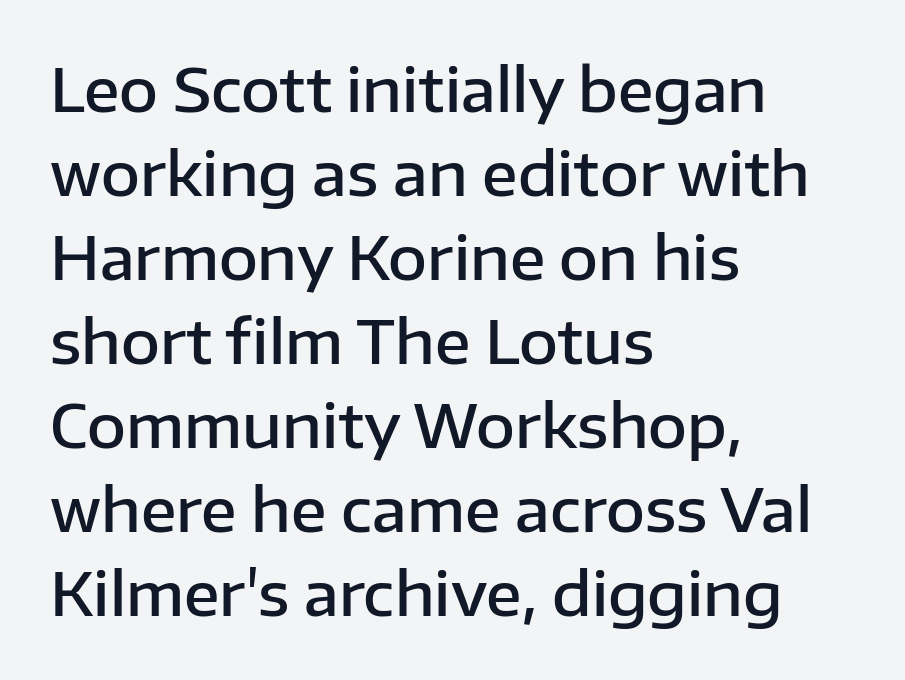
The image shows 60 px semibold sans-serif type, upright; set left-aligned, normal line spacing (1.4x), normal letter spacing, not underlined; low stroke contrast and a medium x-height.
